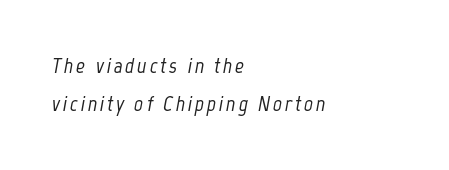
The image shows 22 px text type, italic (leaning right); set left-aligned, line spacing 1.74x, not underlined.
